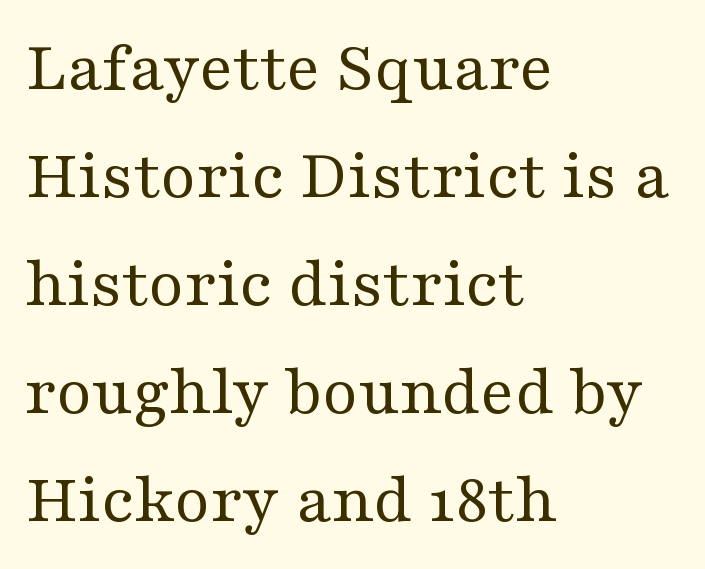
{"serif": "yes", "italic": "no", "bold": "no", "weight": "regular", "width": "wide", "stroke_contrast": "medium", "x_height": "medium", "monospaced": "no", "underline": "no", "align": "left", "line_spacing": "normal", "line_spacing_ratio": 1.5, "letter_spacing": "normal", "letter_spacing_em": 0.0, "glyph_px": 72}
